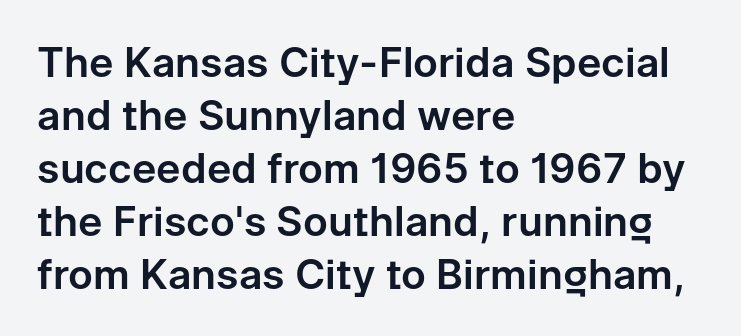
{"serif": "no", "italic": "no", "width": "normal", "stroke_contrast": "low", "x_height": "medium", "monospaced": "no", "underline": "no", "align": "left", "line_spacing": "normal", "line_spacing_ratio": 1.29, "letter_spacing": "normal", "letter_spacing_em": 0.0, "glyph_px": 41}
